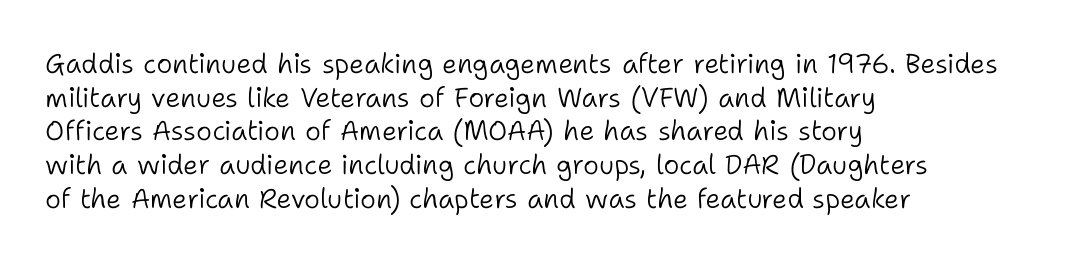
Whoever set this chose a conventional vertical rhythm. Each stroke keeps to a modest, everyday thickness or less. Is there any slant? The stems are plumb. Any mark beneath the type? The region is blank. Horizontal alignment here is leftward, the default for most running prose.
